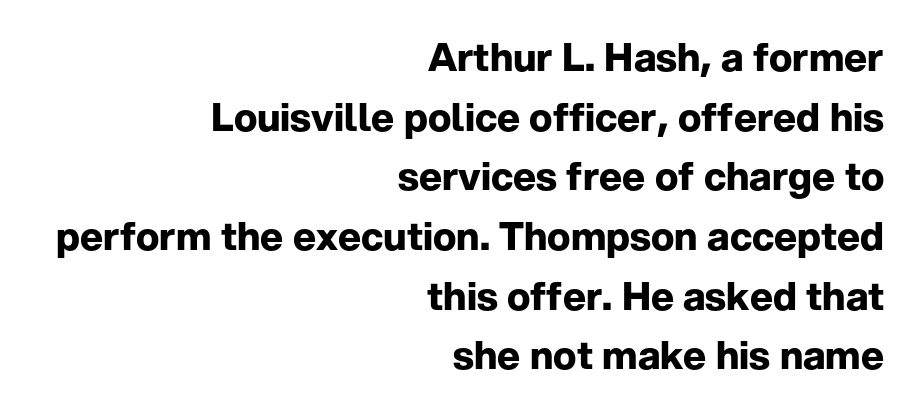
Q: Is the text bold? A: Yes.
Q: Is the text italic (slanted)? A: No, it is upright.
Q: Is the typeface a serif or a sans-serif typeface? A: Sans-serif.
Q: Is the text underlined? A: No.
Q: How is the paragraph aligned? A: Right-aligned.
Q: Is the spacing between letters normal or unusually wide? A: Normal.
Q: Is the spacing between lines tight, normal or loose? A: Normal.
Q: Width (condensed, normal, or wide)? A: Normal.
Q: Stroke contrast? A: Low.
Q: x-height? A: Medium.
Q: Monospaced? A: No.
